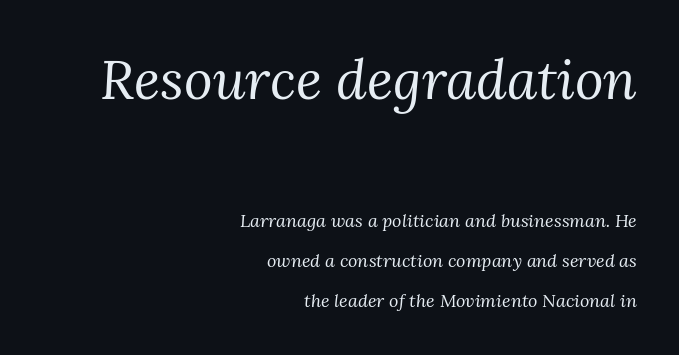
Q: Is the text bold? A: No.
Q: Is the text italic (slanted)? A: Yes, it leans right by about 3 degrees.
Q: Is the typeface a serif or a sans-serif typeface? A: Serif.
Q: Is the text underlined? A: No.
Q: How is the paragraph aligned? A: Right-aligned.
Q: Is the spacing between letters normal or unusually wide? A: Normal.
Q: Is the spacing between lines tight, normal or loose? A: Loose.
Q: Which block of text is set in a larger size, the first (top) or the second (bottom)? A: The first (top) one.
Q: Width (condensed, normal, or wide)? A: Normal.
Q: Stroke contrast? A: Medium.
Q: x-height? A: Medium.
Q: Monospaced? A: No.
